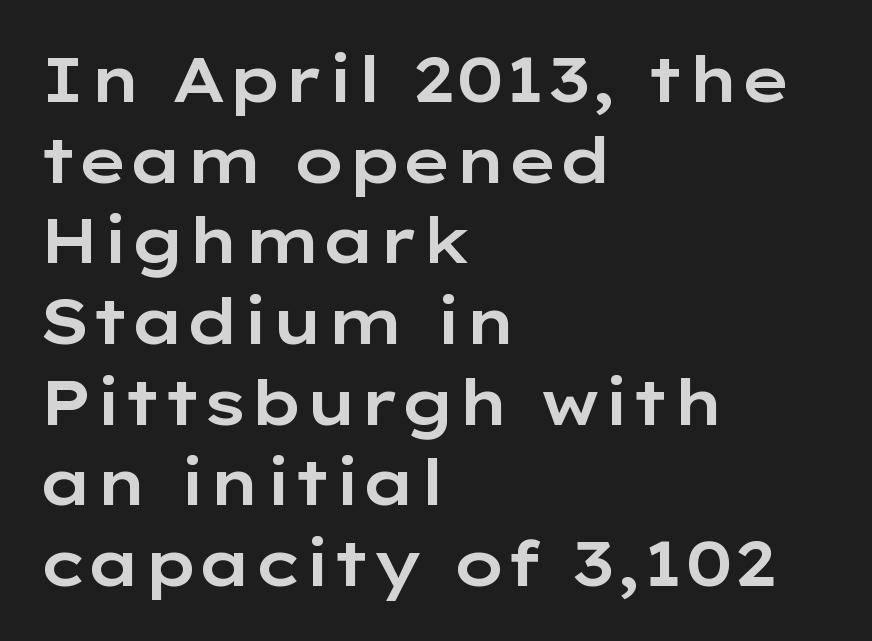
The image shows 63 px wide sans-serif type, upright; set left-aligned, normal line spacing (1.28x), normal letter spacing, not underlined; low stroke contrast and a medium x-height.
